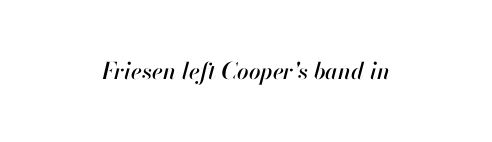
Clear beneath every line of the passage. A centered setting, common on invitations and titles, is used for this passage. This sample uses plain, unmodified letter spacing. Posture: slanted.
